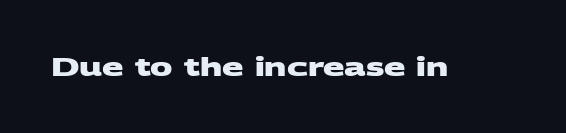
Q: Is the text bold? A: Yes.
Q: Is the text underlined? A: No.
Q: Is the spacing between letters normal or unusually wide? A: Normal.
